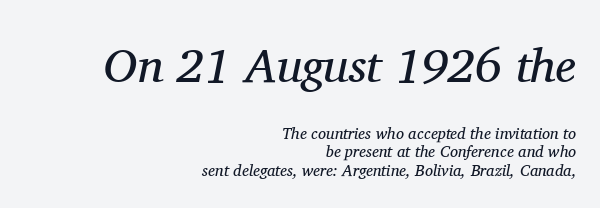
Q: Is the text bold? A: No.
Q: Is the text italic (slanted)? A: Yes, it leans right by about 11 degrees.
Q: Is the typeface a serif or a sans-serif typeface? A: Serif.
Q: Is the text underlined? A: No.
Q: How is the paragraph aligned? A: Right-aligned.
Q: Is the spacing between letters normal or unusually wide? A: Normal.
Q: Which block of text is set in a larger size, the first (top) or the second (bottom)? A: The first (top) one.
Q: Width (condensed, normal, or wide)? A: Normal.
Q: Stroke contrast? A: Medium.
Q: x-height? A: Medium.
Q: Monospaced? A: No.
